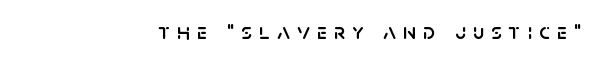
Q: Is the text italic (slanted)? A: No, it is upright.
Q: Is the text underlined? A: No.
Q: Is the spacing between letters normal or unusually wide? A: Unusually wide.
